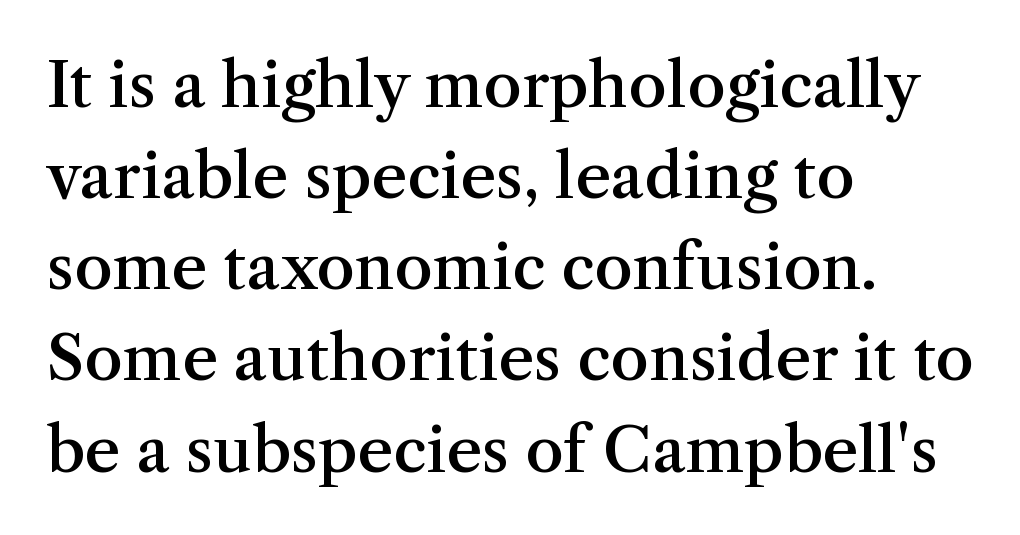
The image shows 62 px semibold serif type, upright; set left-aligned, normal line spacing (1.47x), normal letter spacing, not underlined; medium stroke contrast and a medium x-height.
